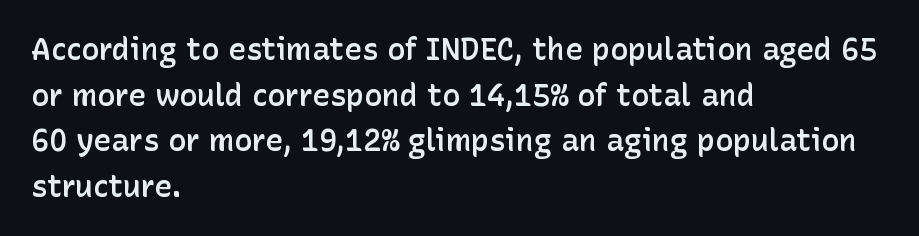
Strokes here are thickened, but only to semibold level. Classification — sans serif. Glyph-to-glyph distance matches everyday printed text. These lines are rendered in a variable-pitch font. Only glyphs here, with clear space below each row. The passage is arranged the way most books set body copy — flush left.
